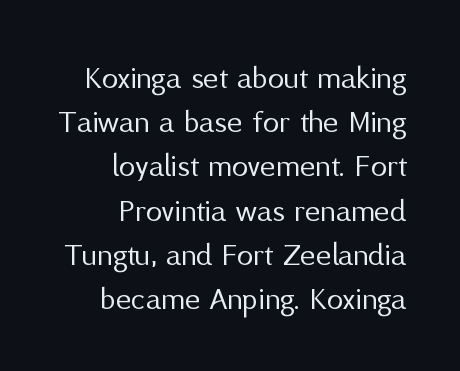
Check under the words: just untouched page. Successive baselines arrive at the customary interval. Every row of glyphs terminates at an identical x-position on the right. Here the designer chose a conventional face with non-uniform glyph widths. These lines keep a tight, regular rhythm from letter to letter.
